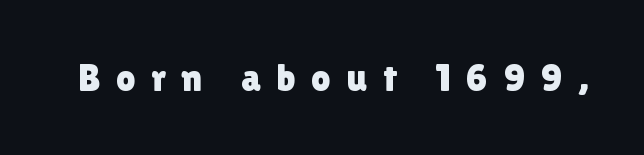
The image shows 38 px sans-serif type, upright; set unusually wide letter spacing (+0.41 em), not underlined; low stroke contrast and a medium x-height.
